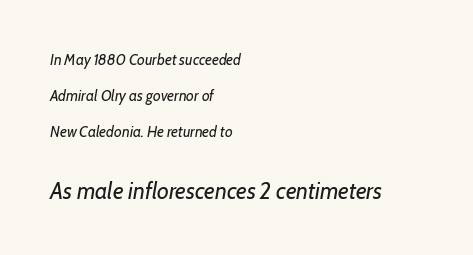
Spacing between characters is what you'd get straight out of the box. Stroke mass is kept to a normal reading level or below. Honestly, there is no underline to notice here at all. The paragraph shown leans on its left margin. Which of the two is more prominent by size? The second, at the bottom.
